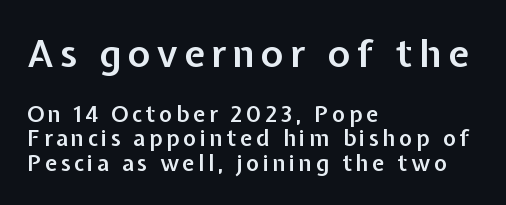
The image shows 38 px semibold sans-serif type, upright; set left-aligned, tight line spacing (1.1x), not underlined; the first (top) block is 1.73x larger; low stroke contrast and a medium x-height.
